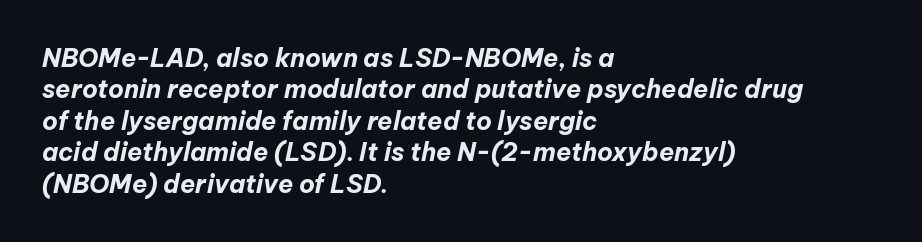
Q: Is the text bold? A: Yes.
Q: Is the text italic (slanted)? A: Yes, it leans right by about 12 degrees.
Q: Is the text underlined? A: No.
Q: How is the paragraph aligned? A: Left-aligned.
Q: Is the spacing between letters normal or unusually wide? A: Normal.
Q: Is the spacing between lines tight, normal or loose? A: Normal.
